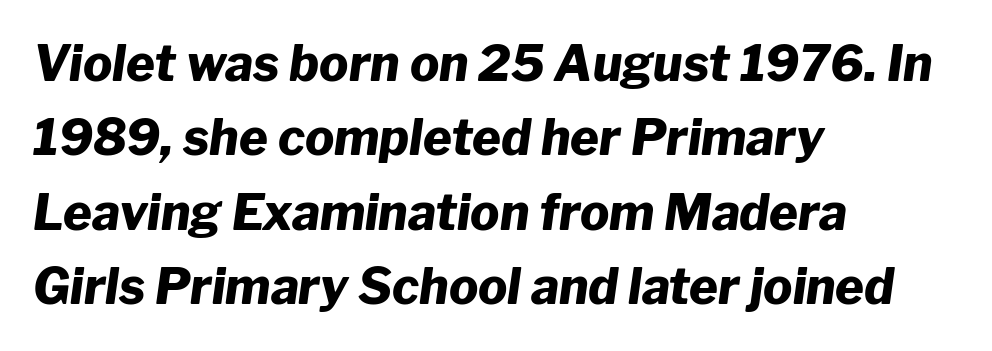
The rendering uses natural spacing where letterforms have individual widths. Does the lettering tilt? It does — this is italic. This rendering features lettering with no underline. Caption: multi-line text, flush left, ragged right. Is the letter spacing exaggerated? No — it looks like the ordinary default.
